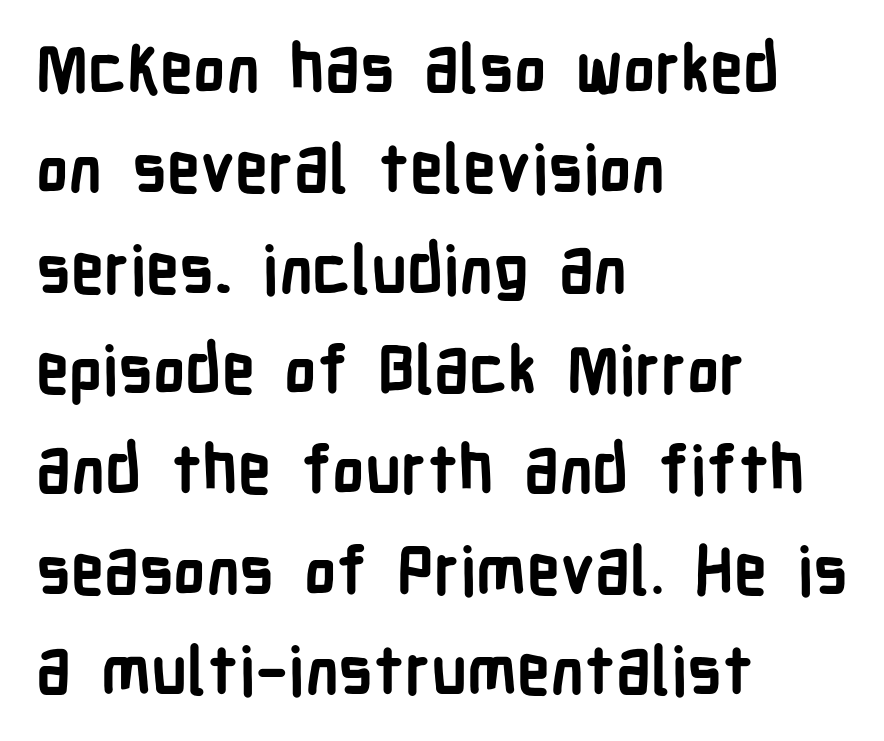
The image shows 66 px semibold, condensed sans-serif type, upright; set left-aligned, normal line spacing (1.52x), normal letter spacing, not underlined; low stroke contrast and a medium x-height.
